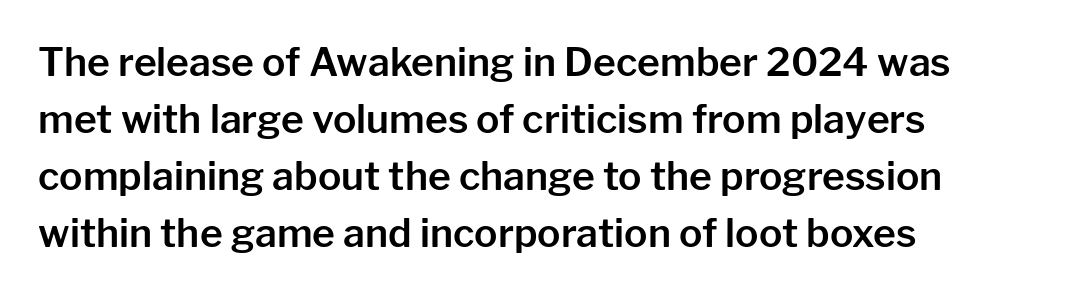
Bare-footed words on every line. Observe the absence of serifs on each vertical stroke in this sample. Upright lettering throughout. The rendering uses natural spacing where letterforms have individual widths.
